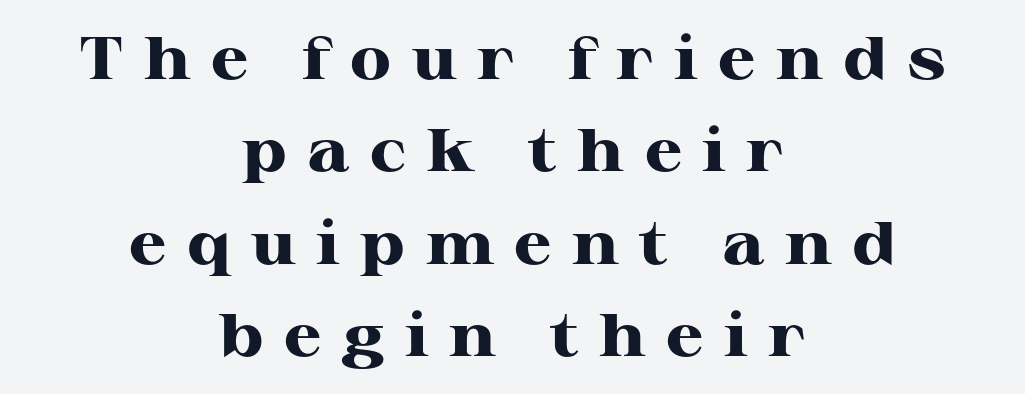
Each letter keeps its own natural width here, so spacing adapts to shape. The characters display serif detailing at their extremities. Underline: absent. The face used here has the dense, thick strokes of a bold. Glyph-to-glyph distance is far greater than everyday printed text. Where is the straight margin? There isn't one; the lines are centered.
